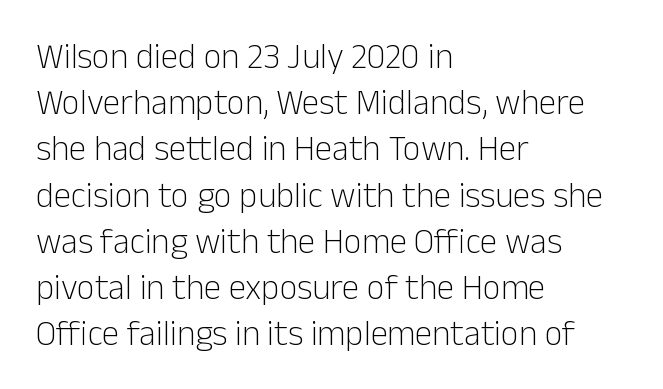
Q: Is the text bold? A: No.
Q: Is the text italic (slanted)? A: No, it is upright.
Q: Is the typeface a serif or a sans-serif typeface? A: Sans-serif.
Q: Is the text underlined? A: No.
Q: How is the paragraph aligned? A: Left-aligned.
Q: Is the spacing between letters normal or unusually wide? A: Normal.
Q: Is the spacing between lines tight, normal or loose? A: Normal.
Q: Width (condensed, normal, or wide)? A: Normal.
Q: Stroke contrast? A: Low.
Q: x-height? A: Medium.
Q: Monospaced? A: No.
